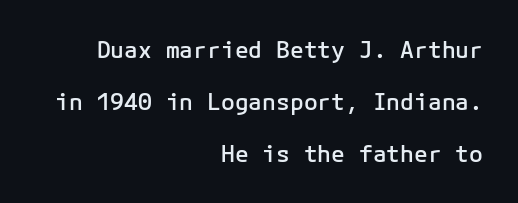
{"italic": "no", "bold": "semi", "underline": "no", "align": "right", "line_spacing": "loose", "line_spacing_ratio": 2.26, "letter_spacing": "normal", "letter_spacing_em": 0.0, "glyph_px": 23}
